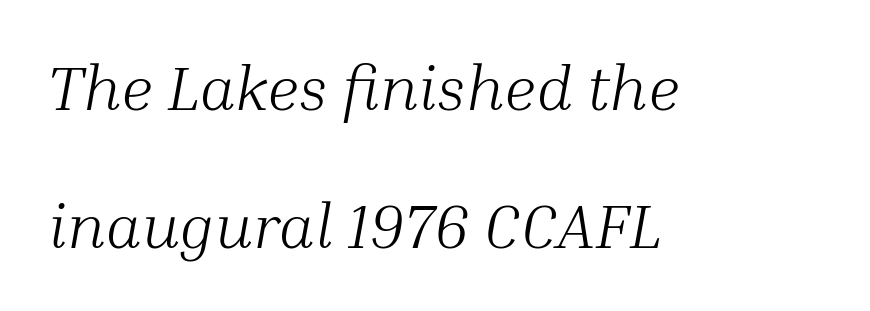
{"serif": "yes", "italic": "yes", "lean": "right", "slant_degrees": 10, "bold": "no", "weight": "light", "width": "normal", "stroke_contrast": "medium", "x_height": "medium", "monospaced": "no", "underline": "no", "align": "left", "line_spacing": "loose", "line_spacing_ratio": 2.19, "letter_spacing": "normal", "letter_spacing_em": 0.0, "glyph_px": 63}
